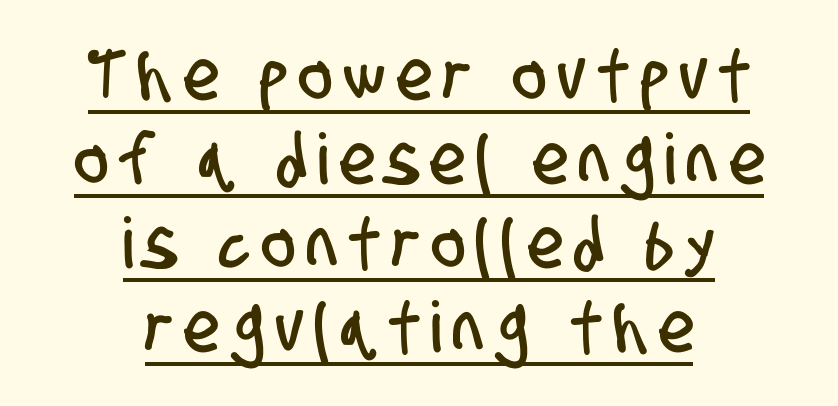
Q: Is the typeface a serif or a sans-serif typeface? A: Sans-serif.
Q: Is the text underlined? A: Yes.
Q: How is the paragraph aligned? A: Centered.
Q: Width (condensed, normal, or wide)? A: Condensed.
Q: Stroke contrast? A: Low.
Q: x-height? A: Large.
Q: Monospaced? A: No.
